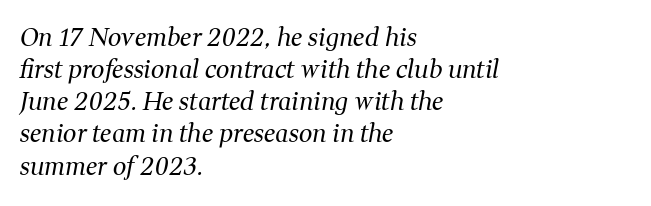
The image shows 24 px text type, italic (leaning right); set left-aligned, normal line spacing (1.34x), normal letter spacing, not underlined.
